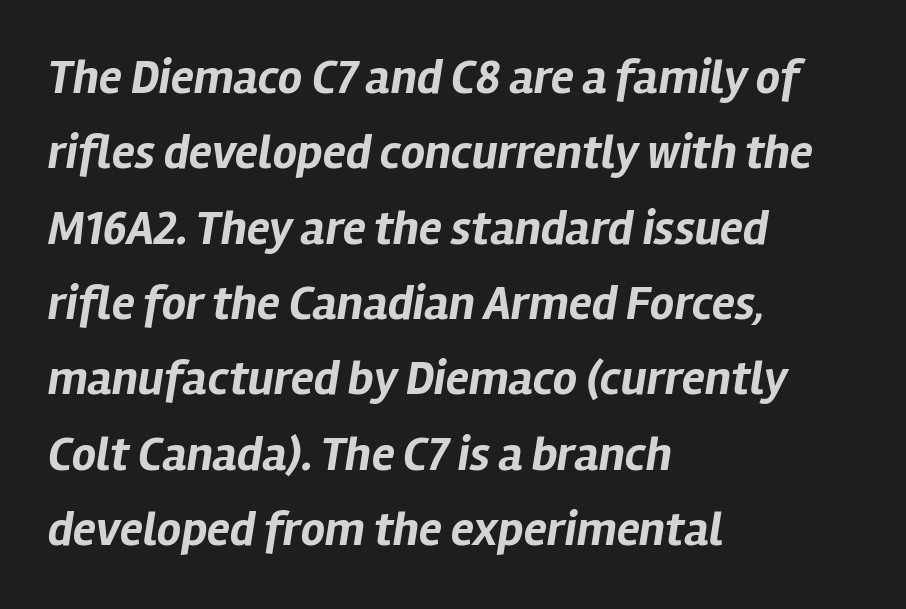
Q: Is the text bold? A: Yes.
Q: Is the text italic (slanted)? A: Yes, it leans right by about 12 degrees.
Q: Is the text underlined? A: No.
Q: How is the paragraph aligned? A: Left-aligned.
Q: Is the spacing between letters normal or unusually wide? A: Normal.
Q: Is the spacing between lines tight, normal or loose? A: Normal.
Q: Width (condensed, normal, or wide)? A: Normal.
Q: Stroke contrast? A: Low.
Q: x-height? A: Medium.
Q: Monospaced? A: No.
